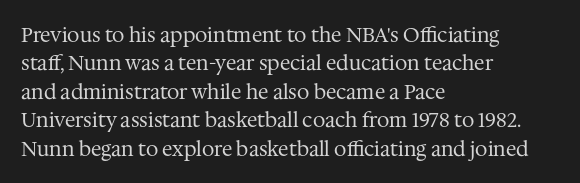
The image shows 20 px text type, upright; set left-aligned, normal line spacing (1.42x), normal letter spacing, not underlined.
